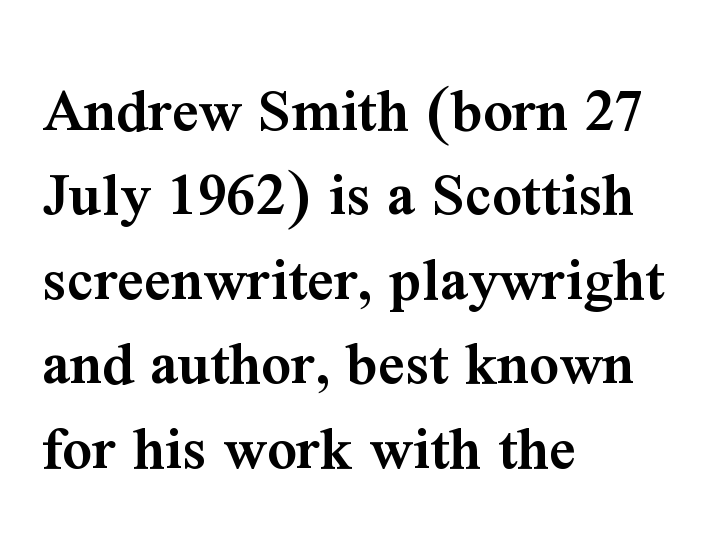
{"serif": "yes", "italic": "no", "bold": "semi", "weight": "semibold", "width": "normal", "stroke_contrast": "medium", "x_height": "medium", "monospaced": "no", "underline": "no", "align": "left", "line_spacing": "normal", "line_spacing_ratio": 1.3, "letter_spacing": "normal", "letter_spacing_em": 0.0, "glyph_px": 65}
